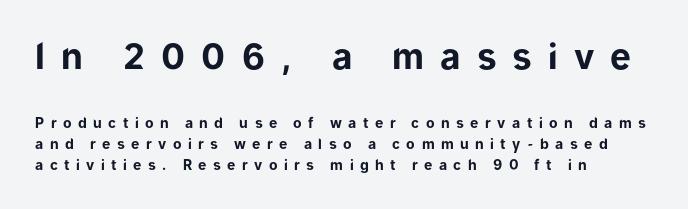
Q: Is the text bold? A: Yes.
Q: Is the text italic (slanted)? A: No, it is upright.
Q: Is the typeface a serif or a sans-serif typeface? A: Sans-serif.
Q: Is the text underlined? A: No.
Q: How is the paragraph aligned? A: Left-aligned.
Q: Is the spacing between letters normal or unusually wide? A: Unusually wide.
Q: Is the spacing between lines tight, normal or loose? A: Normal.
Q: Which block of text is set in a larger size, the first (top) or the second (bottom)? A: The first (top) one.
Q: Width (condensed, normal, or wide)? A: Normal.
Q: Stroke contrast? A: Low.
Q: x-height? A: Medium.
Q: Monospaced? A: No.
